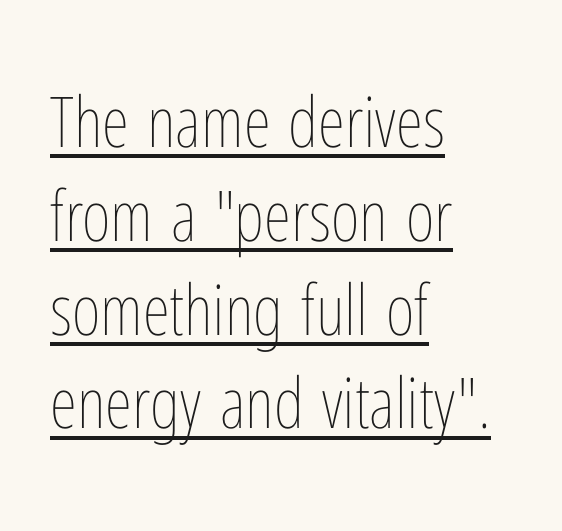
Vertical stems look standard width or narrower in stroke. Rendered with straight, roman letterforms. Is the block centered? No — it sits flush against the left margin. Underline: present.
